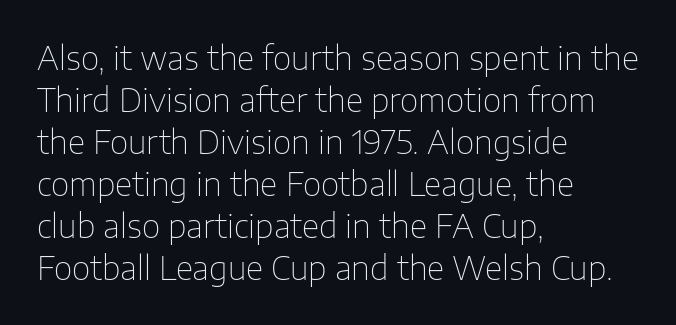
Each letter keeps its own natural width here, so spacing adapts to shape. Every stem runs plumb, perpendicular to the baseline. Underlining? Definitely not there. Vertical stems look standard width or narrower in stroke. Look at the bottom of the vertical strokes: they stop flat, with no serifs. Alignment: flush left.
